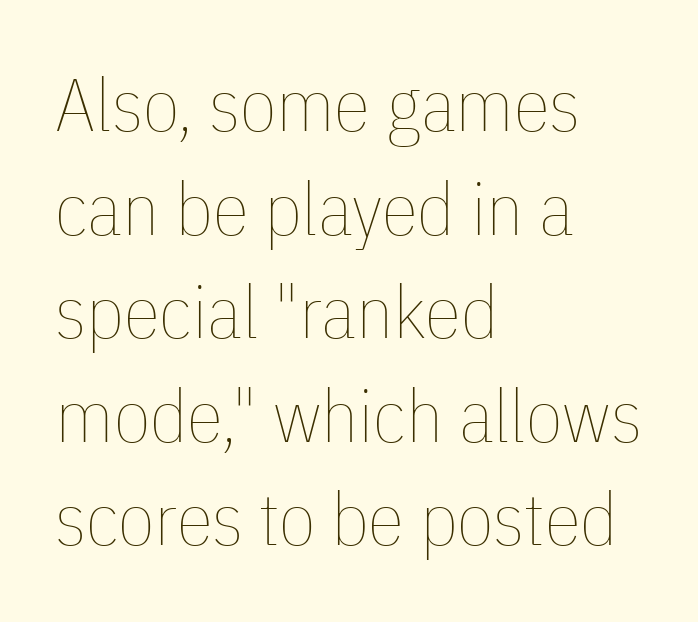
A quiet, ordinary-to-light weight characterises the typeface. The setting favours the left margin, as ordinary paragraphs usually do. Is there much room between lines? A standard amount, neither cramped nor airy. Spacing verdict: proportional, widths tailored to each character.
